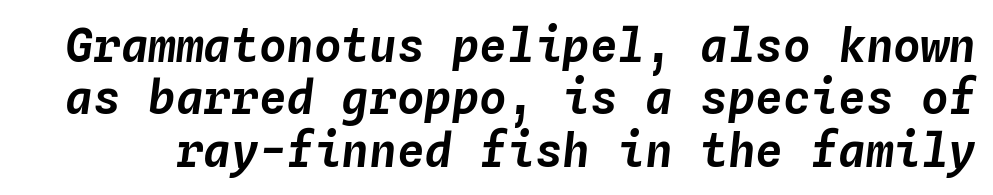
{"italic": "yes", "lean": "right", "slant_degrees": 4, "width": "normal", "stroke_contrast": "low", "x_height": "medium", "monospaced": "yes", "underline": "no", "line_spacing": "tight", "line_spacing_ratio": 1.14, "letter_spacing": "normal", "letter_spacing_em": 0.0, "glyph_px": 46}
